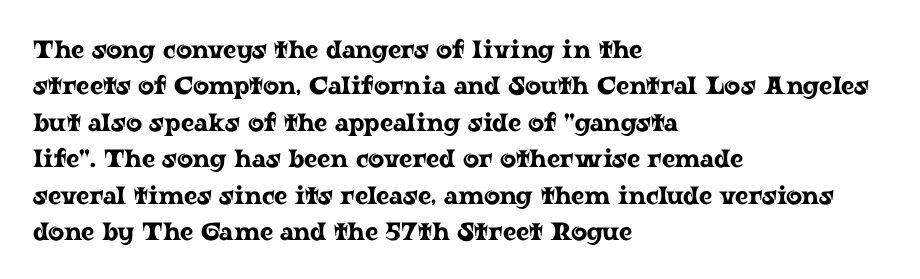
The image shows 25 px text type, upright; set left-aligned, normal line spacing (1.46x), normal letter spacing, not underlined.
